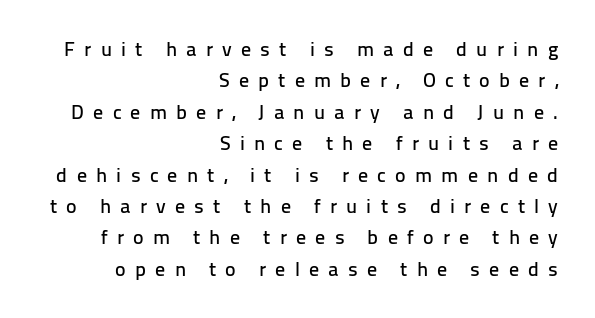
The image shows 20 px text type, upright; set right-aligned, normal line spacing (1.57x), unusually wide letter spacing (+0.46 em), not underlined.
